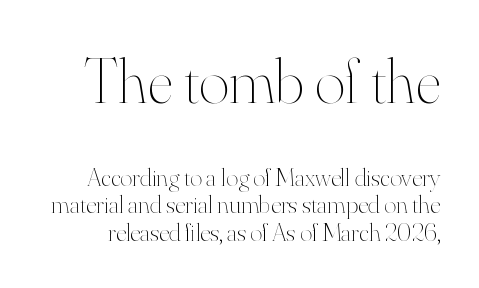
Q: Is the text bold? A: No.
Q: Is the text italic (slanted)? A: No, it is upright.
Q: Is the text underlined? A: No.
Q: Is the spacing between letters normal or unusually wide? A: Normal.
Q: Is the spacing between lines tight, normal or loose? A: Tight.
Q: Which block of text is set in a larger size, the first (top) or the second (bottom)? A: The first (top) one.
Q: Width (condensed, normal, or wide)? A: Normal.
Q: Stroke contrast? A: High.
Q: x-height? A: Small.
Q: Monospaced? A: No.
